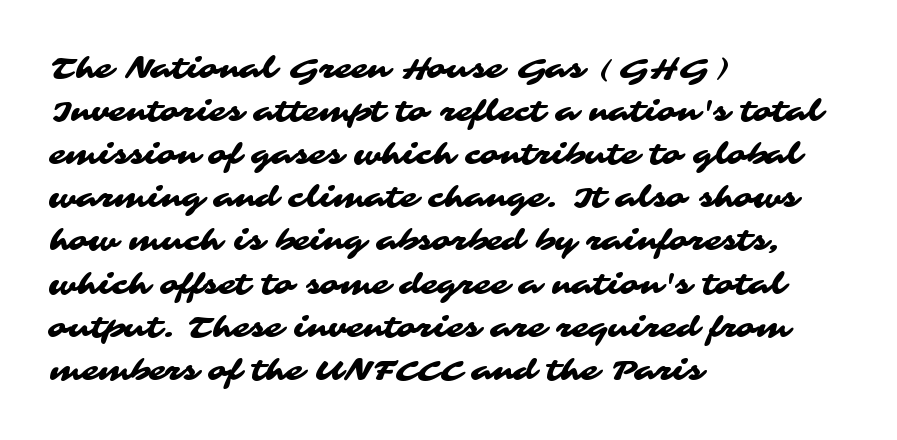
{"serif": "no", "width": "wide", "stroke_contrast": "medium", "x_height": "medium", "monospaced": "no", "underline": "no", "align": "left", "line_spacing": "normal", "line_spacing_ratio": 1.54, "letter_spacing": "normal", "letter_spacing_em": 0.0, "glyph_px": 28}
